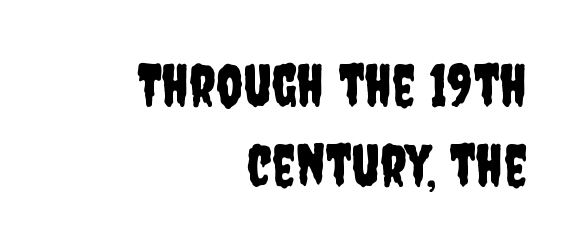
{"serif": "no", "italic": "no", "width": "condensed", "stroke_contrast": "low", "x_height": "large", "monospaced": "no", "underline": "no", "align": "right", "line_spacing": "normal", "line_spacing_ratio": 1.38, "letter_spacing": "normal", "letter_spacing_em": 0.0, "glyph_px": 58}
